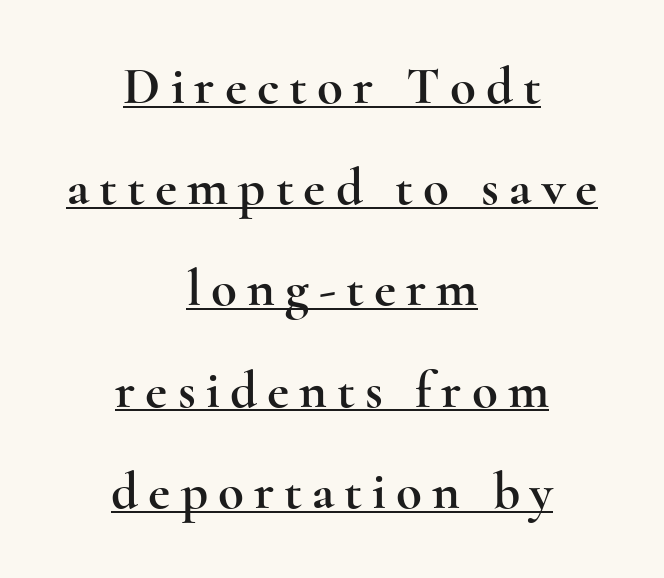
The image shows 53 px wide serif type, upright; set centered, loose line spacing (1.91x), underlined; a small x-height.
